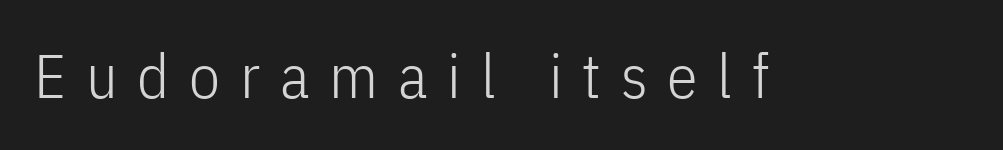
{"serif": "no", "italic": "no", "bold": "no", "weight": "light", "width": "condensed", "stroke_contrast": "low", "x_height": "medium", "monospaced": "no", "underline": "no", "letter_spacing": "wide", "letter_spacing_em": 0.32, "glyph_px": 62}
